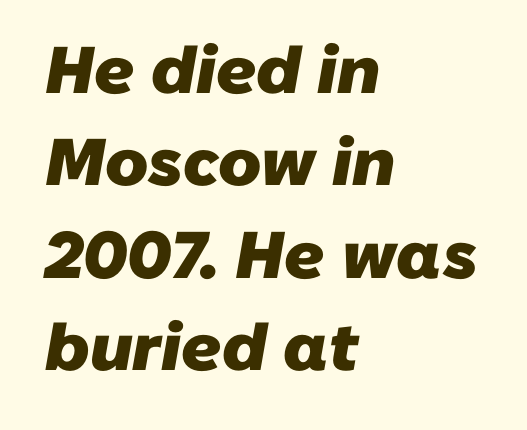
Q: Is the text bold? A: Yes.
Q: Is the typeface a serif or a sans-serif typeface? A: Sans-serif.
Q: Is the text underlined? A: No.
Q: How is the paragraph aligned? A: Left-aligned.
Q: Is the spacing between letters normal or unusually wide? A: Normal.
Q: Is the spacing between lines tight, normal or loose? A: Normal.
Q: Width (condensed, normal, or wide)? A: Normal.
Q: Stroke contrast? A: Low.
Q: x-height? A: Medium.
Q: Monospaced? A: No.
